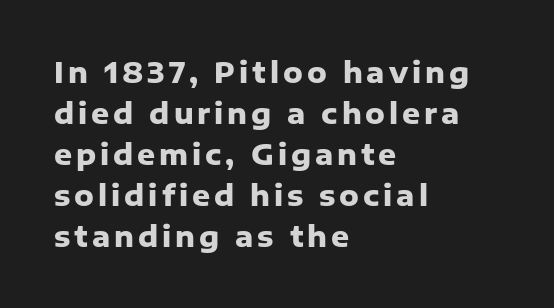
The image shows 28 px heavy sans-serif type, upright; set left-aligned, normal line spacing (1.46x), not underlined; low stroke contrast and a medium x-height.
